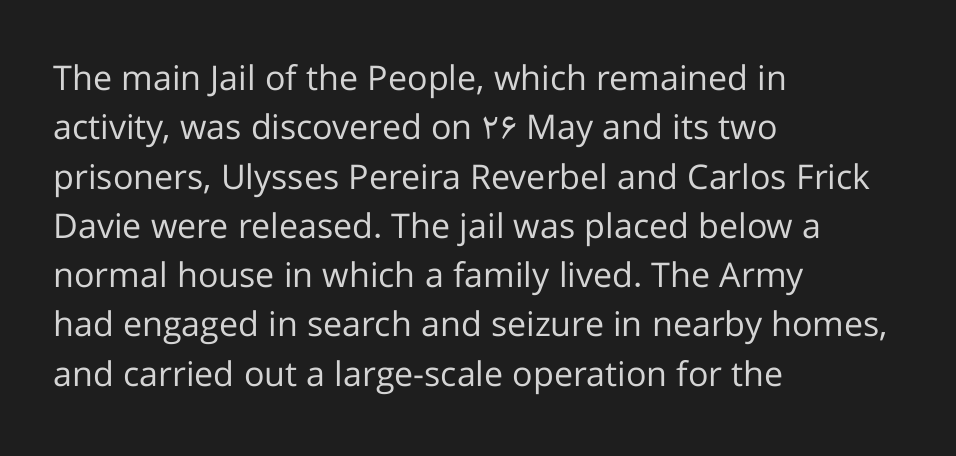
The image shows 34 px regular-weight sans-serif type, upright; set left-aligned, normal line spacing (1.45x), normal letter spacing, not underlined; low stroke contrast and a medium x-height.
